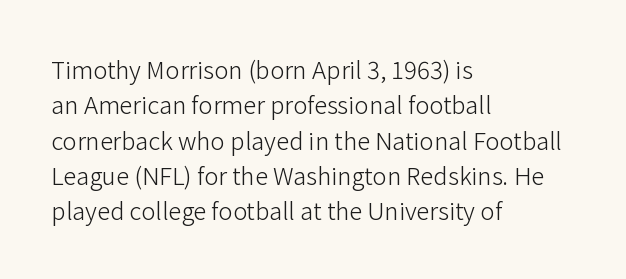
The image shows 24 px text type, upright; set left-aligned, normal line spacing (1.47x), normal letter spacing, not underlined.
